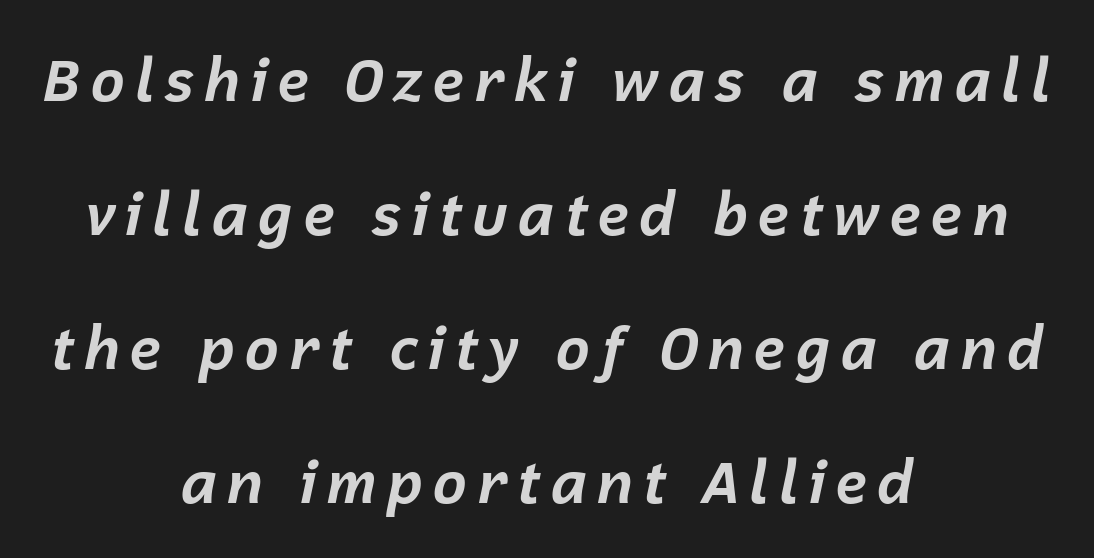
Q: Is the text bold? A: Yes.
Q: Is the text italic (slanted)? A: Yes, it leans right by about 12 degrees.
Q: Is the text underlined? A: No.
Q: How is the paragraph aligned? A: Centered.
Q: Is the spacing between lines tight, normal or loose? A: Loose.
Q: Width (condensed, normal, or wide)? A: Normal.
Q: Stroke contrast? A: Low.
Q: x-height? A: Medium.
Q: Monospaced? A: No.
